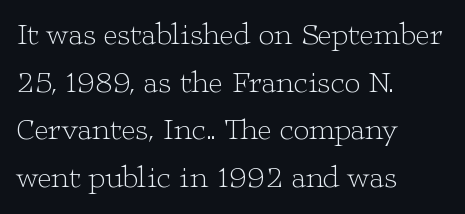
The font sits on the lighter half of the weight spectrum, regular included. In terms of letterspacing, this is plain default setting. Stroke terminals: seriffed. Summary of vertical rhythm: regular, with standard interline spacing.
